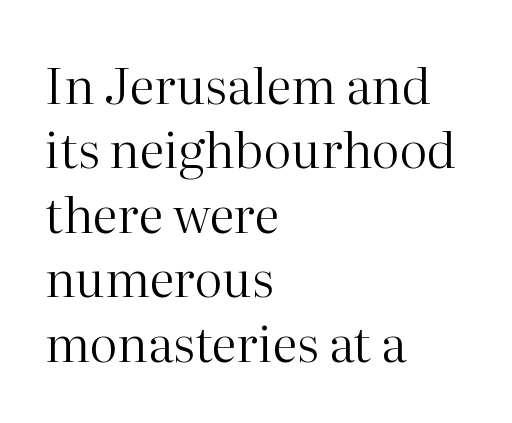
The foot of each line stays bare and open. Heaviness? Minimal to ordinary, like unemphasized prose. This block has exactly the height ordinary leading produces. Horizontal alignment here is leftward, the default for most running prose. Character widths vary here, with narrow letters taking less room than wide ones. The gaps between neighbouring characters are ordinary and unremarkable.
